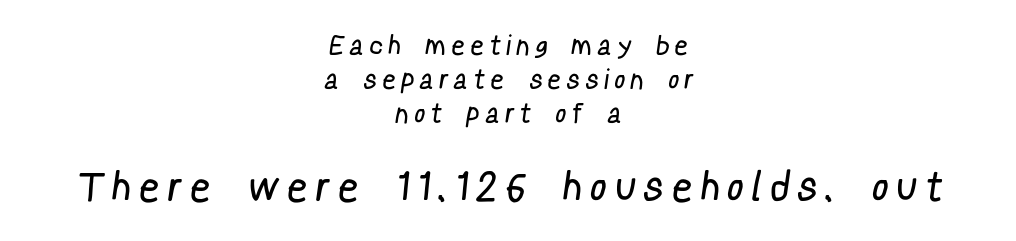
{"serif": "no", "bold": "no", "weight": "regular", "width": "condensed", "stroke_contrast": "low", "x_height": "medium", "monospaced": "no", "underline": "no", "align": "center", "line_spacing": "normal", "line_spacing_ratio": 1.26, "letter_spacing": "wide", "letter_spacing_em": 0.31, "larger_block": "second", "size_ratio": 1.52, "glyph_px": 41}
